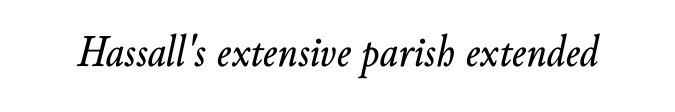
The letters sit at their default tracking, neither squeezed nor spread. Type without underlining. Is this a fixed-width face? No — the glyphs have proportional, varying widths. If you drew a line through each stem, it would be angled.
